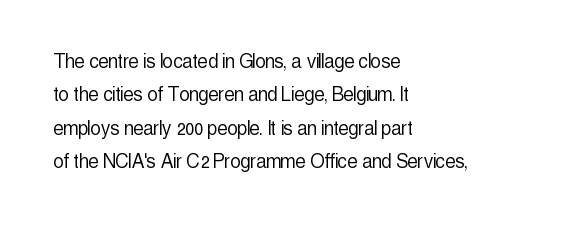
How would I describe the line gaps? Plain and ordinary. Just letters on the line, the space beneath them empty. Alignment: flush left. In terms of posture, this sample is upright.
